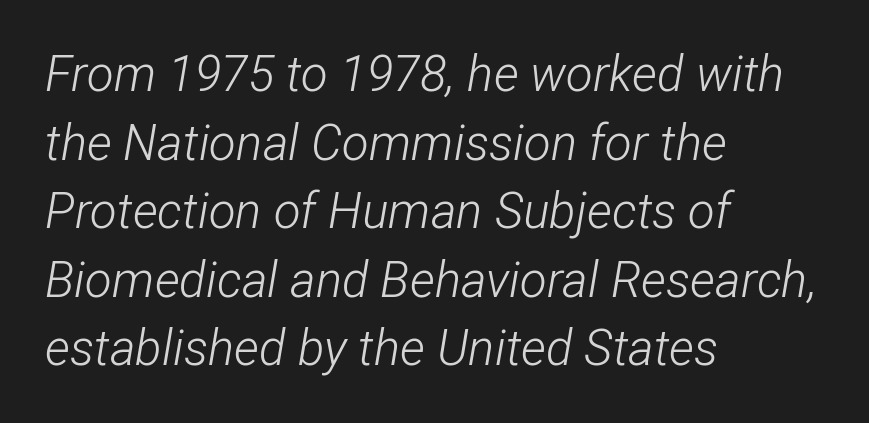
Inter-character spacing is left at the font's built-in metrics. The strokes carry an ordinary text weight at most. The passage shown is not underscored anywhere. The whole block is typeset with a tilt. The passage shown stacks its lines at a standard gap.
